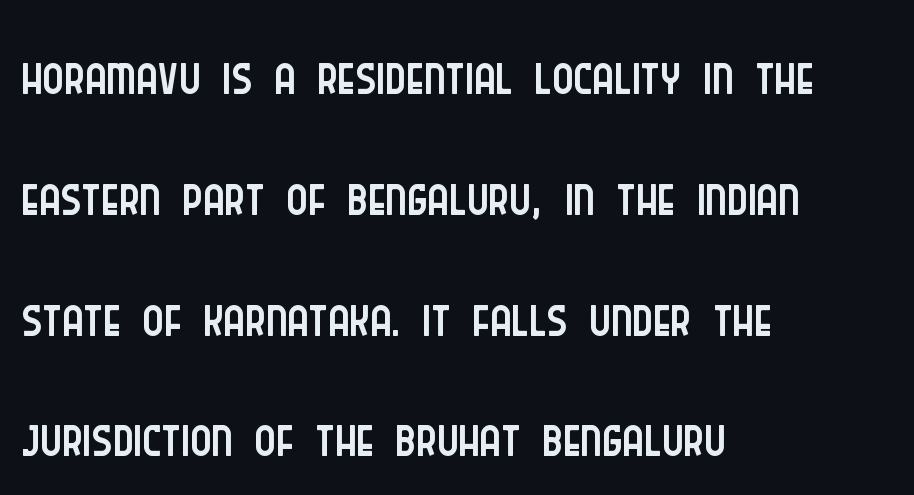
{"serif": "no", "italic": "no", "bold": "no", "weight": "light", "width": "condensed", "stroke_contrast": "low", "x_height": "large", "monospaced": "no", "underline": "no", "align": "left", "line_spacing": "normal", "line_spacing_ratio": 1.51, "letter_spacing": "normal", "letter_spacing_em": 0.0, "glyph_px": 80}
